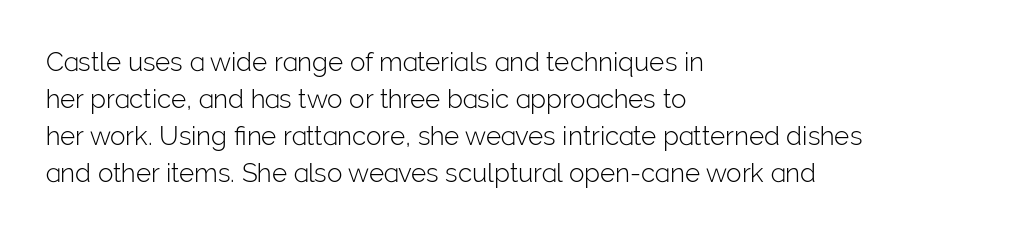
Rule under the text: the space is simply empty. The tracking reads as untouched default to a designer's eye. Compared with a typical body face, this is equally light or lighter still. A student would call this left alignment; a typographer would say flush left, rag right. The rows are spaced the way most documents space them.
